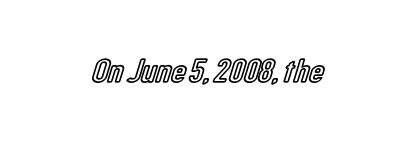
Q: Is the text italic (slanted)? A: Yes.
Q: Is the text underlined? A: No.
Q: Is the spacing between letters normal or unusually wide? A: Normal.
Q: Width (condensed, normal, or wide)? A: Condensed.
Q: x-height? A: Medium.
Q: Monospaced? A: No.
